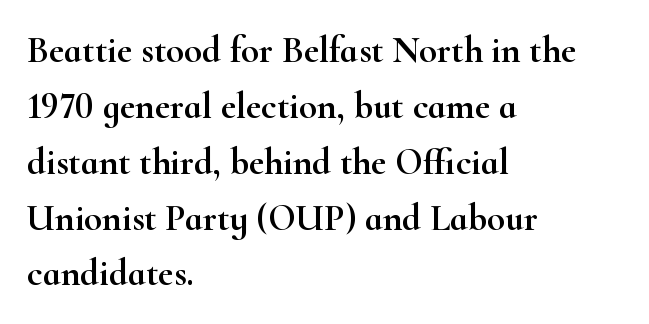
Spacing verdict: proportional, widths tailored to each character. The block of text has a typical density, with ordinary space between rows. Any mark beneath the type? The region is blank. All the whitespace from short lines collects on the right.
